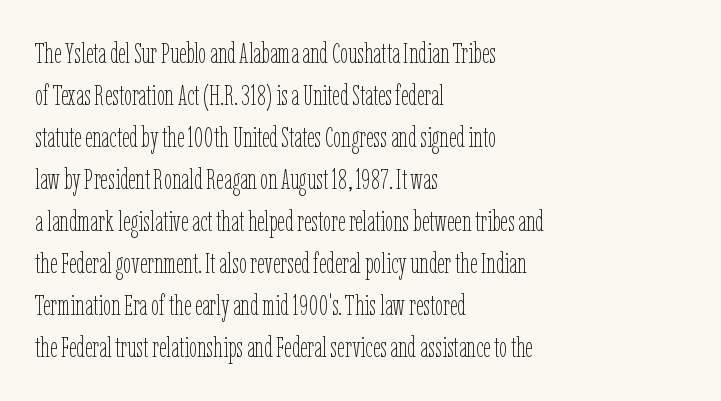
{"italic": "no", "bold": "no", "weight": "thin", "width": "condensed", "stroke_contrast": "low", "x_height": "medium", "monospaced": "no", "underline": "no", "align": "left", "line_spacing": "normal", "line_spacing_ratio": 1.45, "letter_spacing": "normal", "letter_spacing_em": 0.0, "glyph_px": 29}
